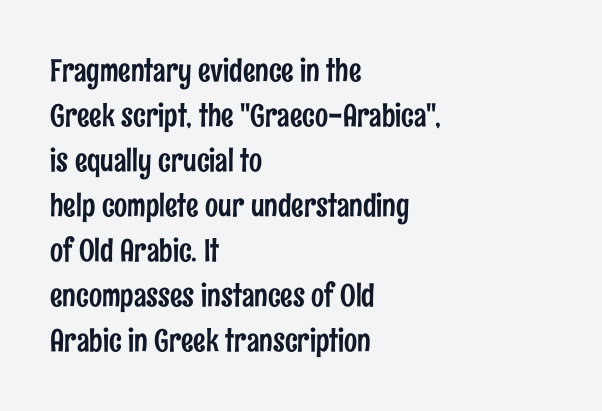
The image shows 31 px condensed sans-serif type, upright; set left-aligned, normal line spacing (1.45x), normal letter spacing, not underlined; low stroke contrast and a medium x-height.
